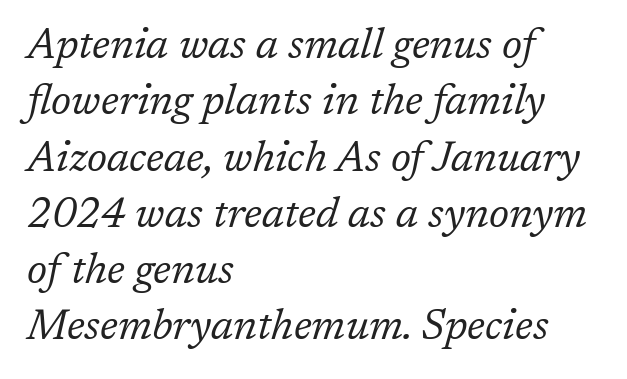
{"serif": "yes", "italic": "yes", "lean": "right", "slant_degrees": 17, "bold": "no", "weight": "regular", "width": "normal", "stroke_contrast": "low", "x_height": "medium", "monospaced": "no", "underline": "no", "align": "left", "line_spacing": "normal", "line_spacing_ratio": 1.34, "letter_spacing": "normal", "letter_spacing_em": 0.0, "glyph_px": 42}
